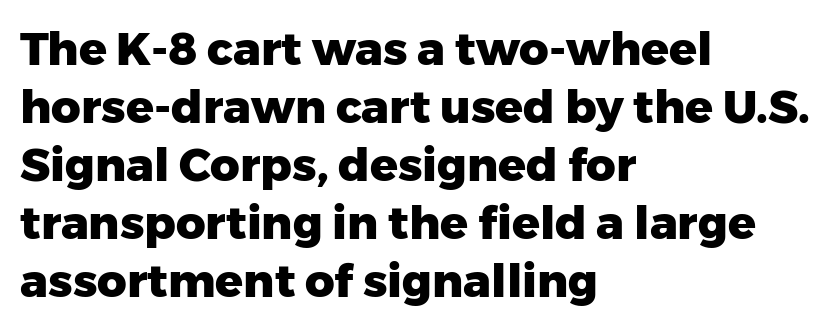
The image shows 46 px heavy sans-serif type, upright; set left-aligned, normal line spacing (1.26x), normal letter spacing, not underlined; low stroke contrast and a medium x-height.
